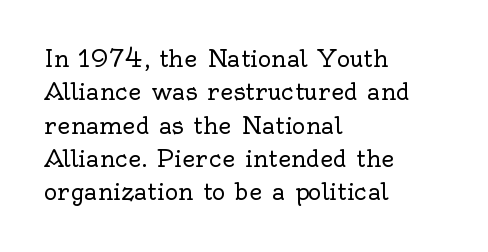
How would I describe the line gaps? Plain and ordinary. Just letters on the line, the space beneath them empty. Alignment: flush left. In terms of posture, this sample is upright.
